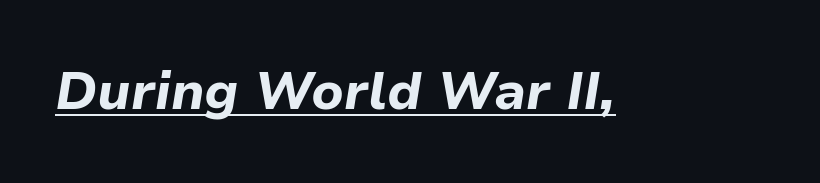
Yep, that's italic — everything's leaning. Between one letter and the next there's only the usual sliver of space. The typesetting leans heavy: a genuine bold. The face used here appears with an underline applied. The letters advance in unequal steps, a hallmark of proportional type.
